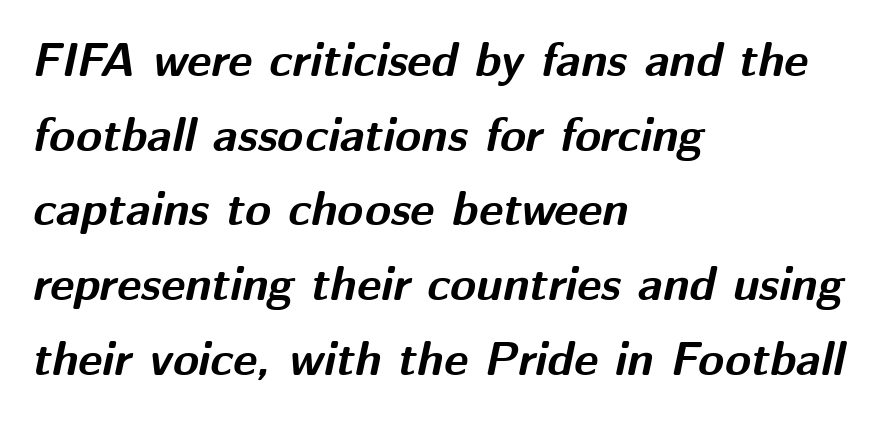
The image shows 47 px bold type, italic (leaning right); set left-aligned, normal line spacing (1.59x), normal letter spacing, not underlined; medium stroke contrast and a medium x-height.
